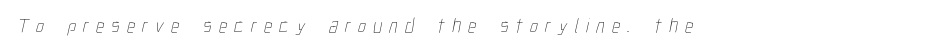
{"bold": "no", "underline": "no", "letter_spacing": "wide", "letter_spacing_em": 0.36, "glyph_px": 20}
